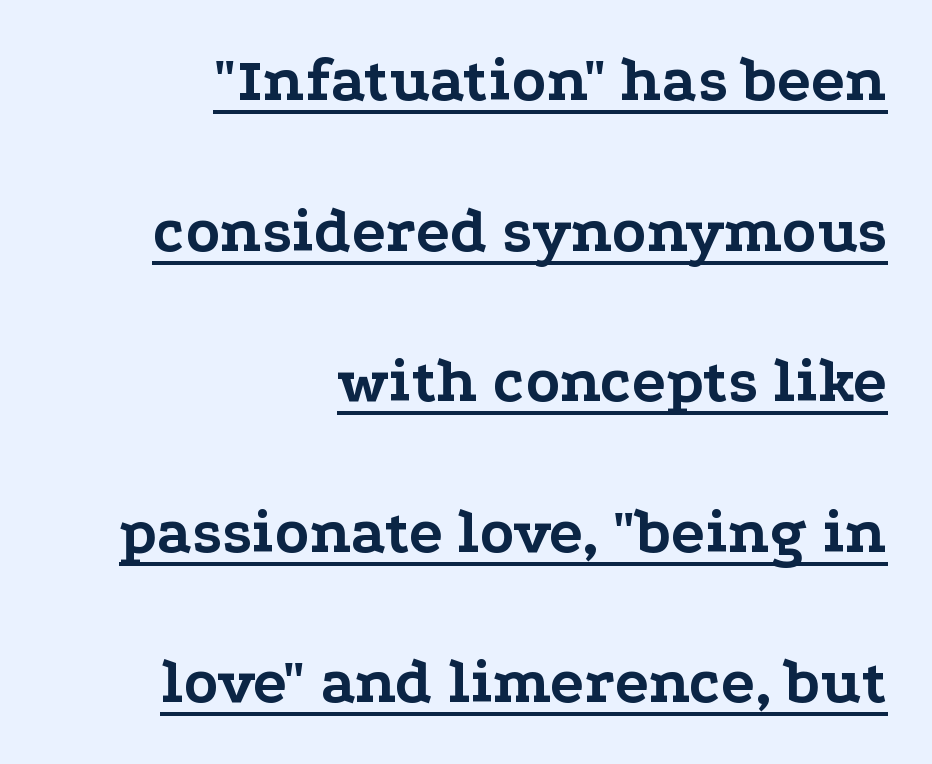
Between one letter and the next there's only the usual sliver of space. Visually the block forms a straight wall on the right and a jagged coastline on the left. Italic? Not at all — the glyphs are vertical. These lines stand farther apart than default settings would place them. A continuous stroke trails under the words, as in a hyperlink. This sample has the flowing, uneven cadence of proportional lettering.
